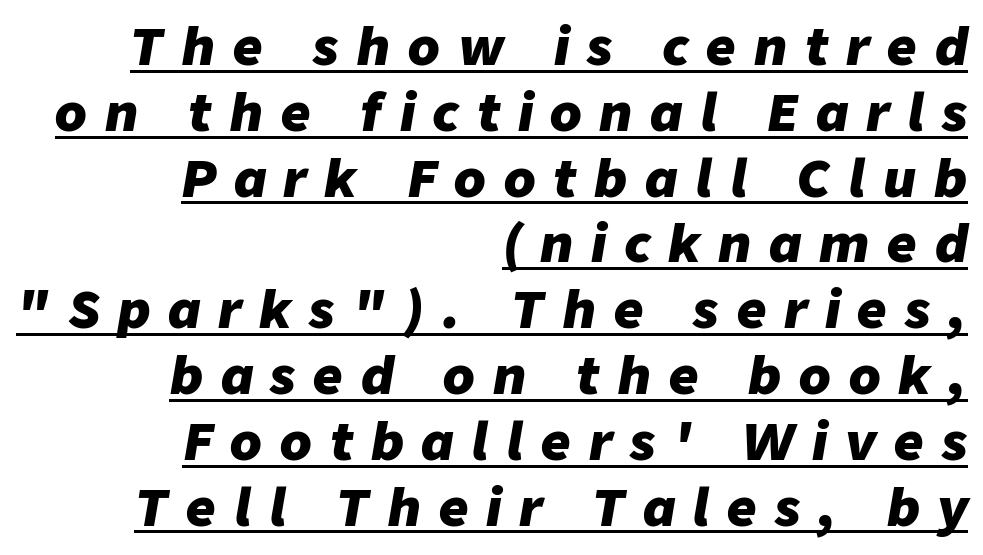
Q: Is the text bold? A: Yes.
Q: Is the text italic (slanted)? A: Yes, it leans right by about 9 degrees.
Q: Is the text underlined? A: Yes.
Q: How is the paragraph aligned? A: Right-aligned.
Q: Is the spacing between letters normal or unusually wide? A: Unusually wide.
Q: Is the spacing between lines tight, normal or loose? A: Normal.
Q: Width (condensed, normal, or wide)? A: Normal.
Q: Stroke contrast? A: Low.
Q: x-height? A: Medium.
Q: Monospaced? A: No.
